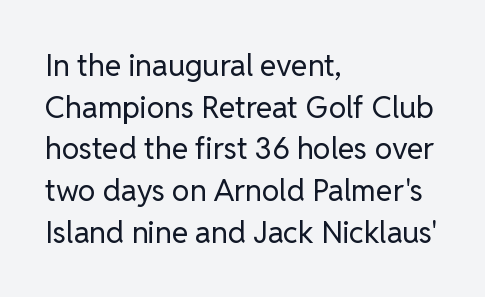
Is there any slant? The stems are plumb. No chunkiness to these letters — they're not bold. The glyphs in this specimen are sans serif. These lines keep a tight, regular rhythm from letter to letter. A normal amount of white space separates one row of letters from the next.
